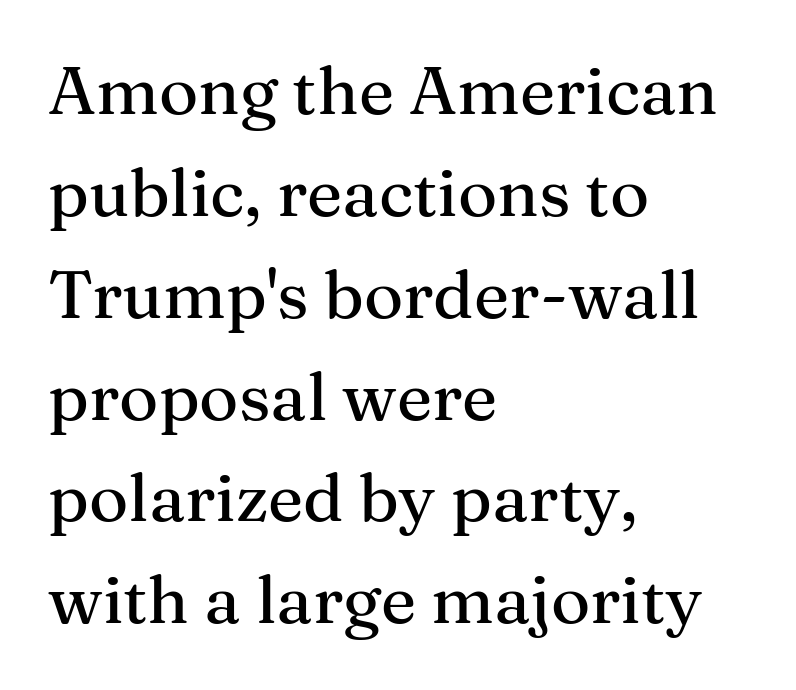
{"serif": "yes", "italic": "no", "width": "normal", "stroke_contrast": "medium", "x_height": "medium", "monospaced": "no", "underline": "no", "align": "left", "line_spacing": "normal", "line_spacing_ratio": 1.52, "letter_spacing": "normal", "letter_spacing_em": 0.0, "glyph_px": 67}
